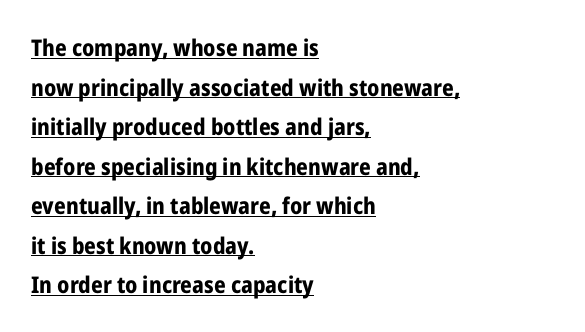
The image shows 23 px bold type, upright; set left-aligned, line spacing 1.72x, normal letter spacing, underlined.
